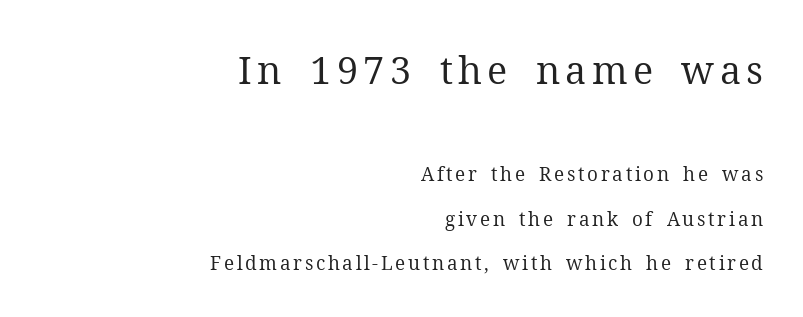
The image shows 38 px regular-weight serif type, upright; set right-aligned, loose line spacing (2.34x), not underlined; the first (top) block is 2.0x larger; medium stroke contrast and a medium x-height.
